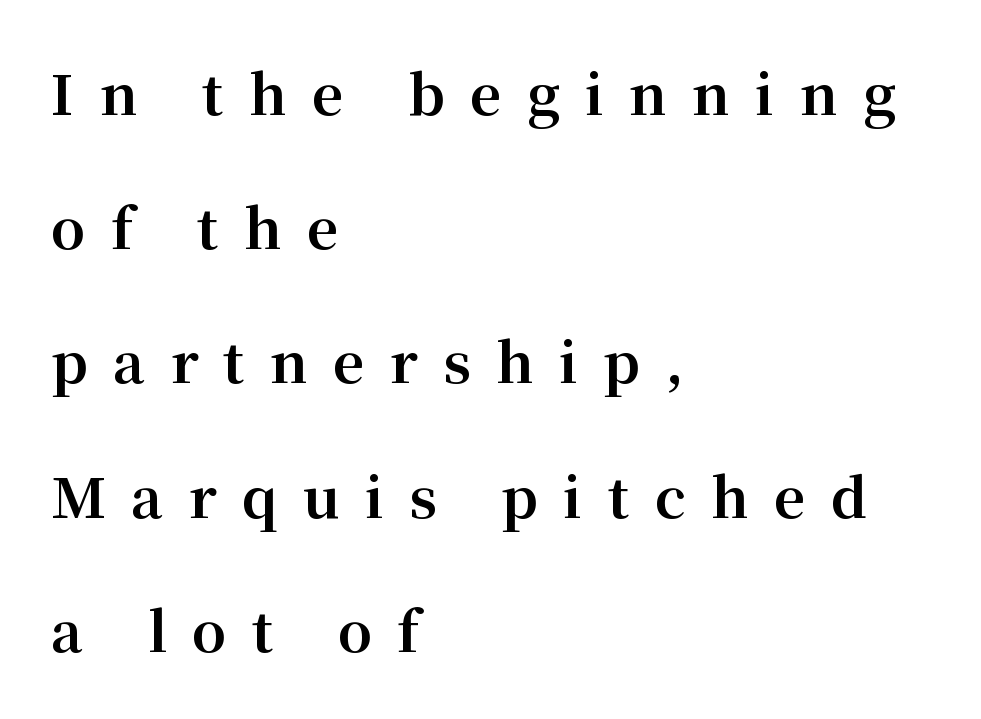
Q: Is the text bold? A: Yes.
Q: Is the text italic (slanted)? A: No, it is upright.
Q: Is the typeface a serif or a sans-serif typeface? A: Serif.
Q: Is the text underlined? A: No.
Q: How is the paragraph aligned? A: Left-aligned.
Q: Is the spacing between letters normal or unusually wide? A: Unusually wide.
Q: Is the spacing between lines tight, normal or loose? A: Loose.
Q: Width (condensed, normal, or wide)? A: Normal.
Q: Stroke contrast? A: Medium.
Q: x-height? A: Medium.
Q: Monospaced? A: No.
